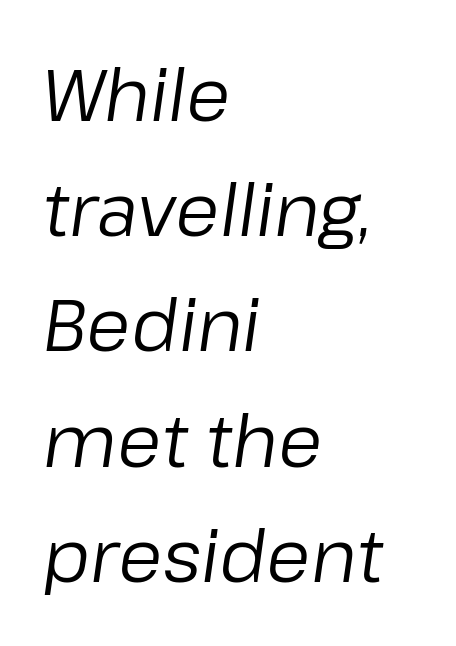
Where is the straight margin? On the left. Nothing unusual about the tracking: characters are spaced as the font intends. The typeface has the unassuming heft of standard copy or less. Honestly, there is no underline to notice here at all.
